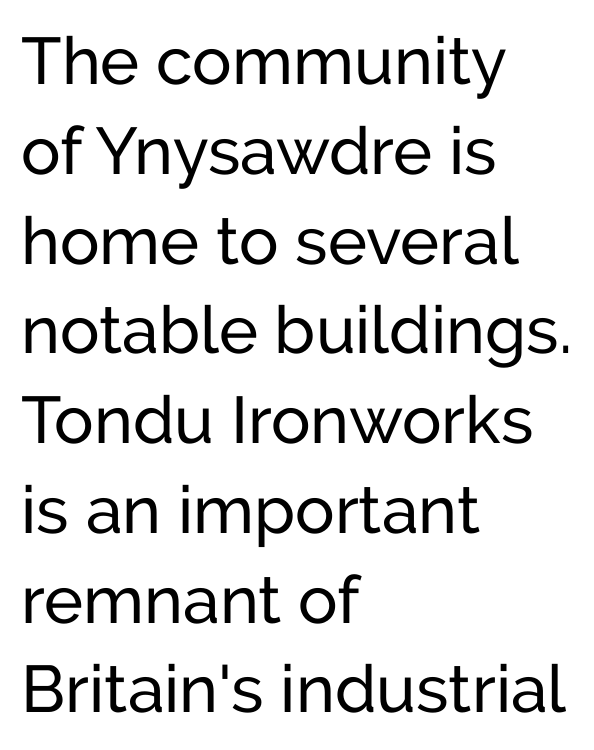
{"serif": "no", "italic": "no", "bold": "no", "weight": "regular", "width": "normal", "stroke_contrast": "low", "x_height": "medium", "monospaced": "no", "underline": "no", "align": "left", "line_spacing": "normal", "line_spacing_ratio": 1.36, "letter_spacing": "normal", "letter_spacing_em": 0.0, "glyph_px": 66}
